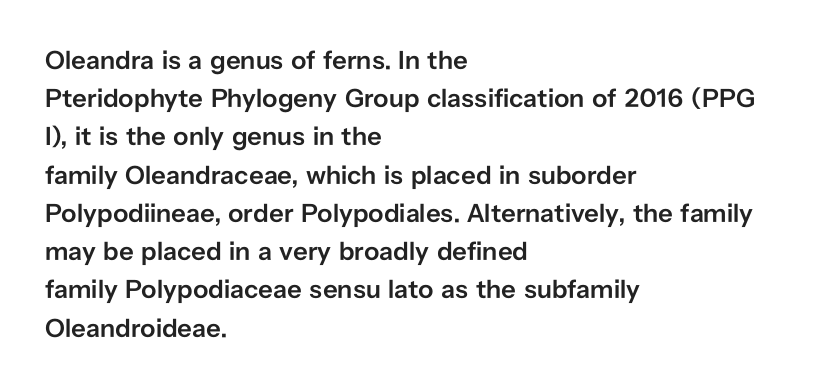
{"italic": "no", "bold": "semi", "underline": "no", "align": "left", "line_spacing": "normal", "line_spacing_ratio": 1.47, "letter_spacing": "normal", "letter_spacing_em": 0.0, "glyph_px": 26}
